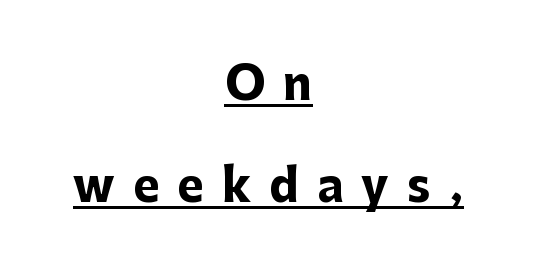
The passage shown stacks its lines with a broad gap. Each letter keeps its own natural width here, so spacing adapts to shape. Teacher's note: observe the equal gaps on both sides — that is centered alignment. Observe the absence of serifs on each vertical stroke in this sample. Somebody hit Ctrl+U on this one — the words are underlined. Do the letters lean? They stand straight.
